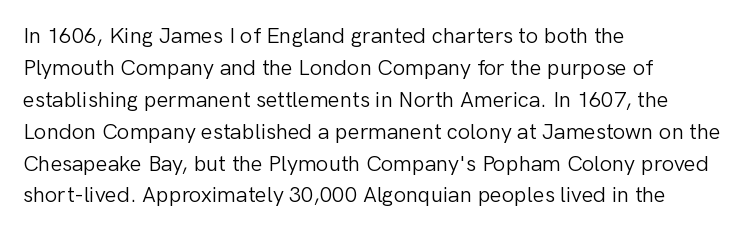
This sample uses an upright cut, with every glyph sitting square on the baseline. Check the space under the baseline: it is left empty. These lines are set flush left with a ragged right edge. Weight: not bold — regular or lighter.
